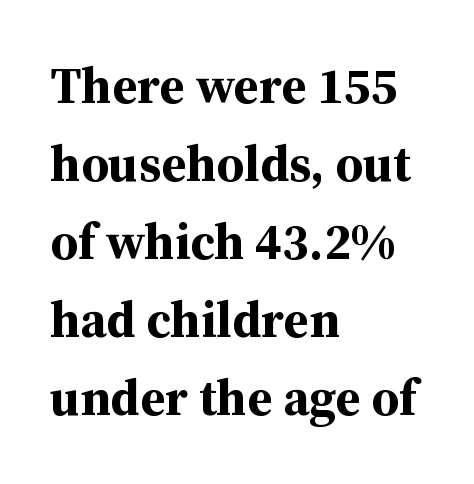
The image shows 51 px bold serif type, upright; set left-aligned, normal line spacing (1.53x), normal letter spacing, not underlined; medium stroke contrast and a medium x-height.
